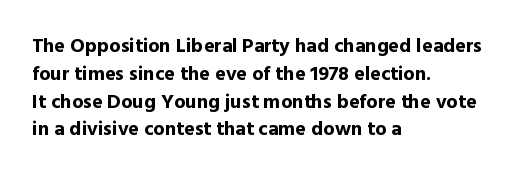
Is there any slant? The stems are plumb. Notice how thick the strokes are: this is what a full bold looks like. The vertical gap from one line to the next is medium. Leftover space on each line is placed entirely after the last word. The zone under the glyphs is completely vacant.
